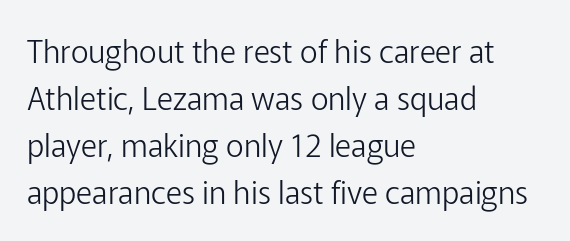
Q: Is the text bold? A: No.
Q: Is the text italic (slanted)? A: No, it is upright.
Q: Is the typeface a serif or a sans-serif typeface? A: Sans-serif.
Q: Is the text underlined? A: No.
Q: How is the paragraph aligned? A: Left-aligned.
Q: Is the spacing between letters normal or unusually wide? A: Normal.
Q: Is the spacing between lines tight, normal or loose? A: Normal.
Q: Width (condensed, normal, or wide)? A: Normal.
Q: Stroke contrast? A: Low.
Q: x-height? A: Medium.
Q: Monospaced? A: No.
